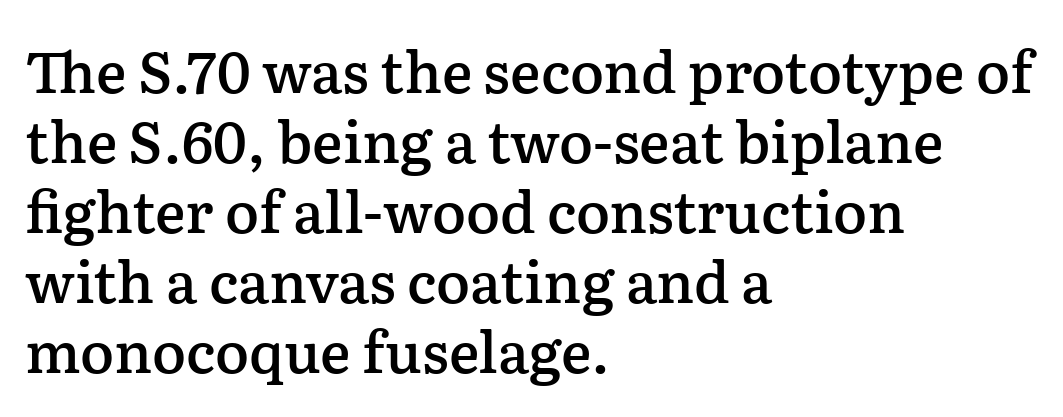
Default kerning and tracking; the words read as compact shapes. What weight is shown? A semibold, between regular and bold. Type without underlining. The compositor pushed each line to the left boundary. The letters advance in unequal steps, a hallmark of proportional type.
